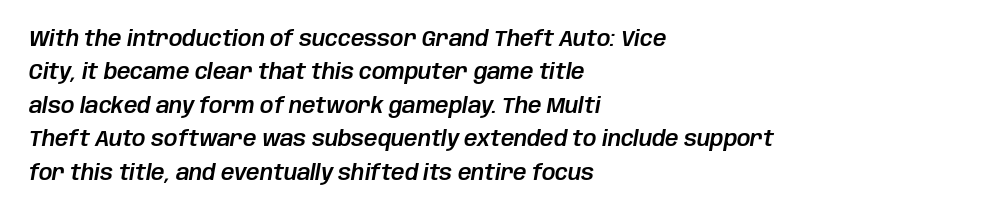
{"italic": "yes", "lean": "right", "slant_degrees": 10, "underline": "no", "align": "left", "line_spacing": "normal", "line_spacing_ratio": 1.59, "letter_spacing": "normal", "letter_spacing_em": 0.0, "glyph_px": 21}
